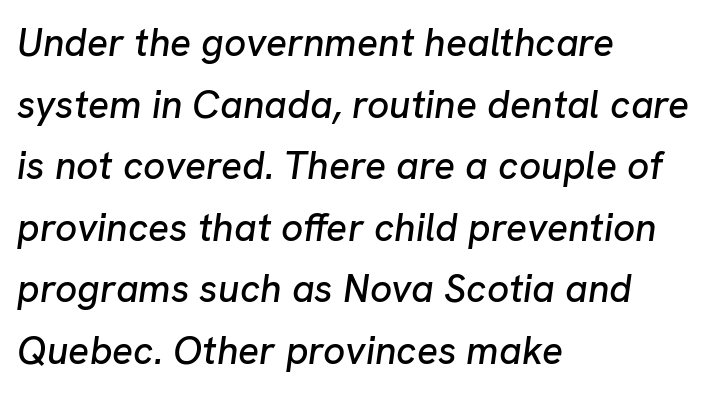
Think of a printed novel: that variable character pitch is what you see here. Characters follow at the spacing the type designer built in. Honestly, there is no underline to notice here at all. The block of text has a typical density, with ordinary space between rows. Quick note: italic. The passage is arranged the way most books set body copy — flush left.
